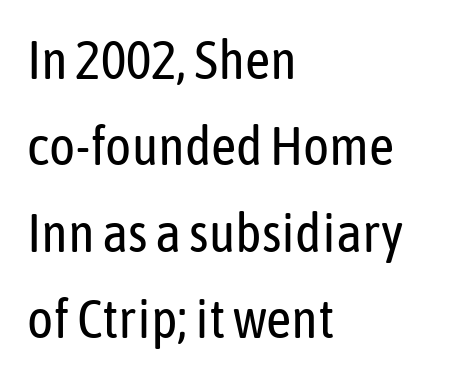
{"serif": "no", "italic": "no", "bold": "no", "weight": "regular", "width": "condensed", "stroke_contrast": "low", "x_height": "medium", "monospaced": "no", "underline": "no", "align": "left", "line_spacing": "normal", "line_spacing_ratio": 1.57, "letter_spacing": "normal", "letter_spacing_em": 0.0, "glyph_px": 55}
